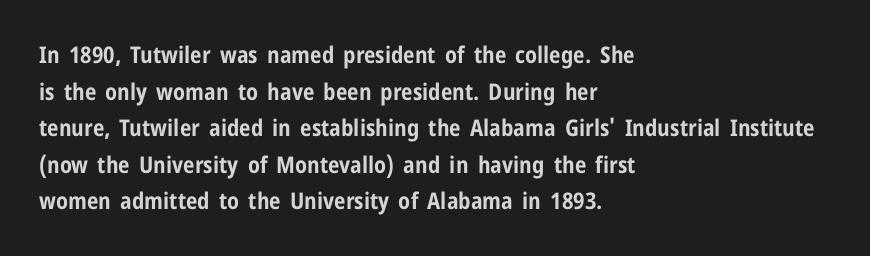
Visually the block forms a straight wall on the left and a jagged coastline on the right. The letters are bold, with thick, heavy strokes. The gap between lines stays unmarked. This sample keeps an unexceptional amount of space between lines. The horizontal fit of the characters is conventional and even. Vertical strokes here are truly vertical.
